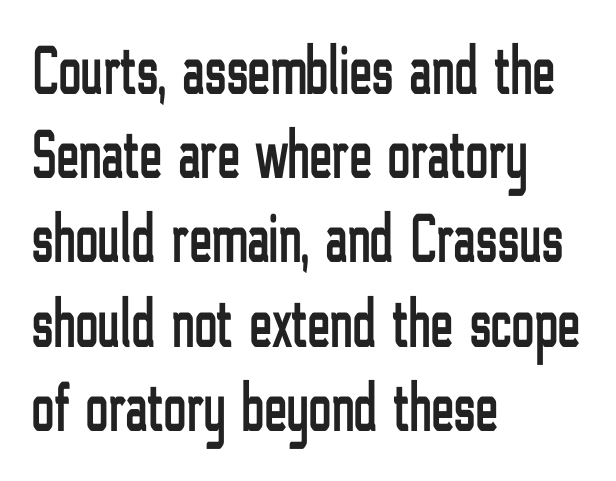
The image shows 69 px condensed sans-serif type, upright; set left-aligned, line spacing 1.22x, normal letter spacing, not underlined; low stroke contrast and a medium x-height.
